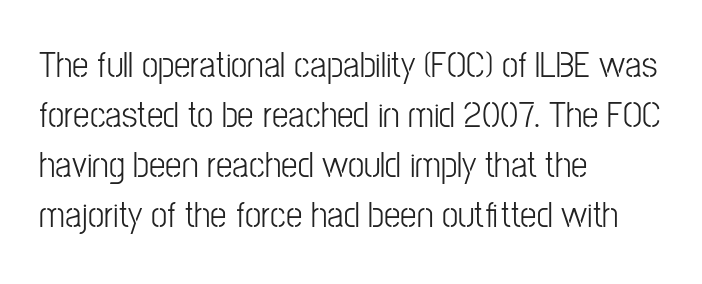
The image shows 37 px condensed sans-serif type, upright; set left-aligned, normal line spacing (1.35x), normal letter spacing, not underlined; low stroke contrast and a medium x-height.
